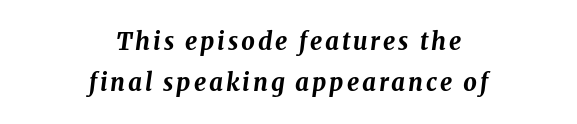
Q: Is the text bold? A: Yes.
Q: Is the text italic (slanted)? A: Yes, it leans right by about 8 degrees.
Q: Is the text underlined? A: No.
Q: How is the paragraph aligned? A: Centered.
Q: Is the spacing between lines tight, normal or loose? A: Normal.
